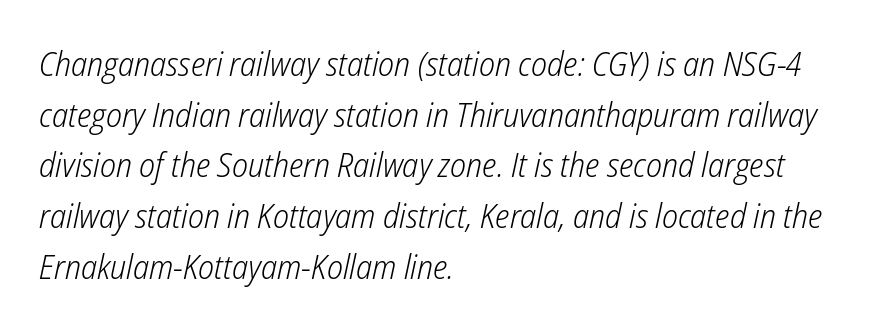
The image shows 34 px light, condensed type, italic (leaning right); set left-aligned, normal line spacing (1.49x), normal letter spacing, not underlined; low stroke contrast and a medium x-height.
